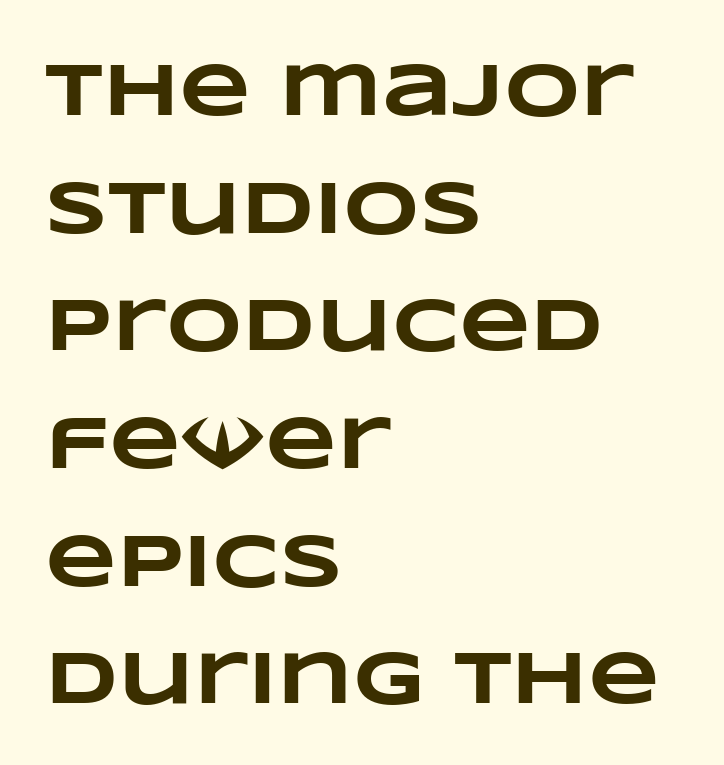
The image shows 74 px heavy, wide type; set left-aligned, normal line spacing (1.59x), normal letter spacing, not underlined; low stroke contrast and a large x-height.
